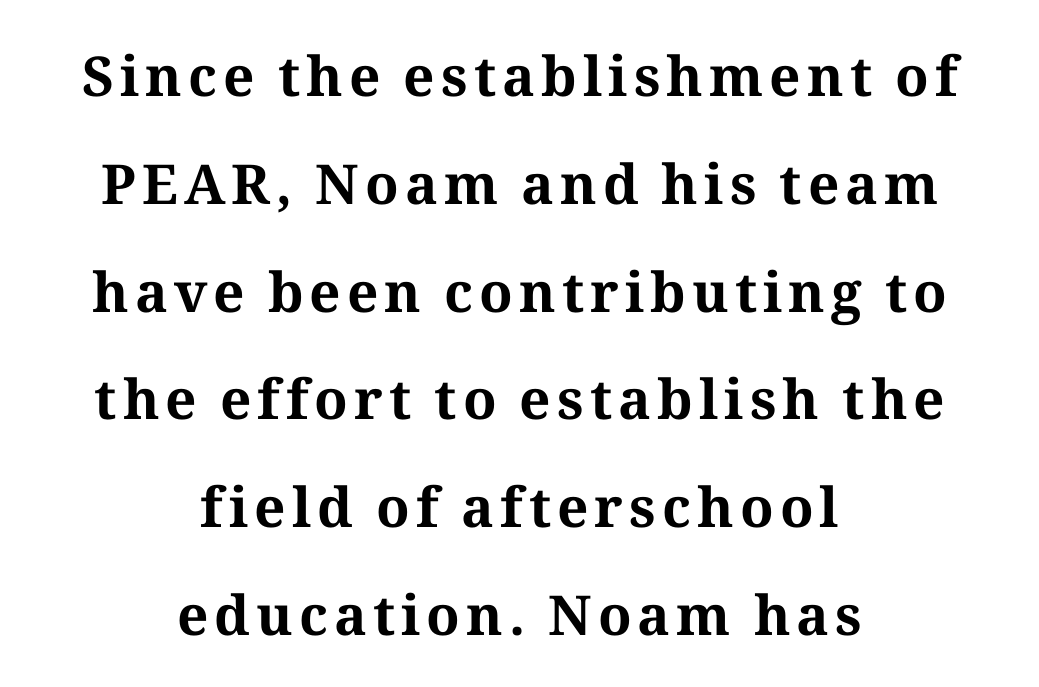
{"serif": "yes", "italic": "no", "bold": "yes", "weight": "bold", "width": "normal", "stroke_contrast": "medium", "x_height": "medium", "monospaced": "no", "underline": "no", "align": "center", "line_spacing": "loose", "line_spacing_ratio": 1.96, "glyph_px": 55}
